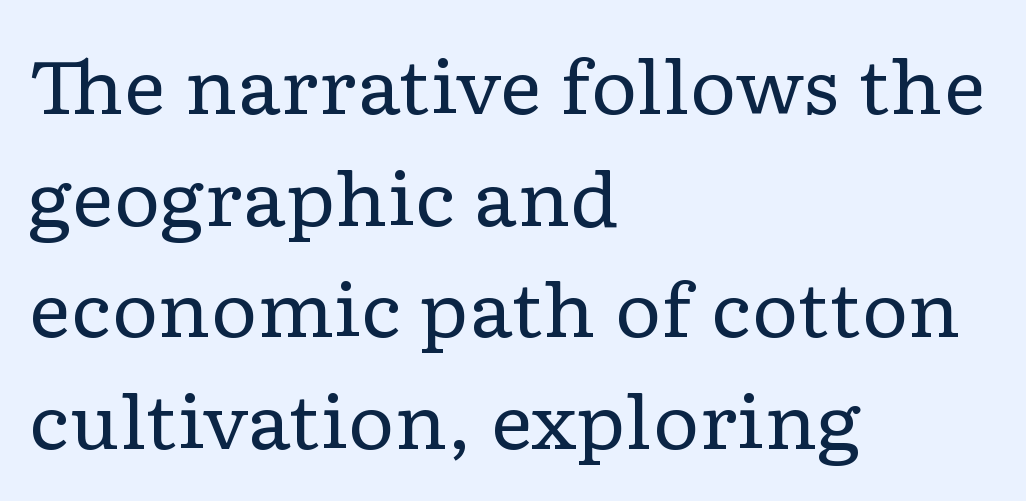
{"serif": "yes", "italic": "no", "bold": "no", "weight": "regular", "width": "wide", "stroke_contrast": "low", "x_height": "medium", "monospaced": "no", "underline": "no", "align": "left", "line_spacing": "normal", "line_spacing_ratio": 1.53, "letter_spacing": "normal", "letter_spacing_em": 0.0, "glyph_px": 73}
